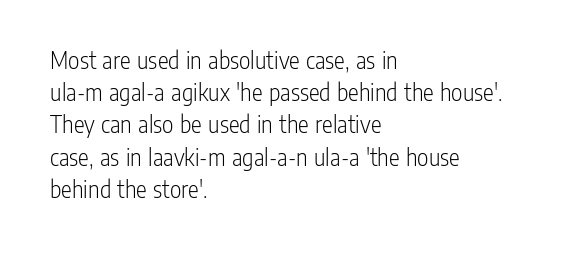
Q: Is the text bold? A: No.
Q: Is the text italic (slanted)? A: No, it is upright.
Q: Is the text underlined? A: No.
Q: How is the paragraph aligned? A: Left-aligned.
Q: Is the spacing between letters normal or unusually wide? A: Normal.
Q: Is the spacing between lines tight, normal or loose? A: Normal.
